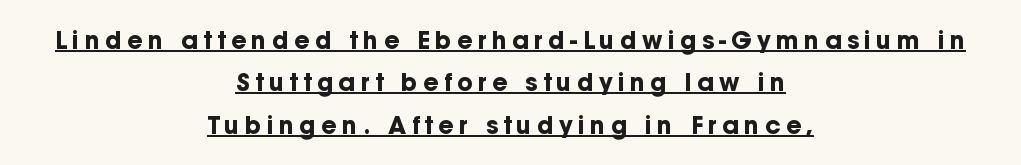
Like a heading marked for emphasis, these lines bear an underscore. Compared with an ordinary text face, these strokes are far heavier — a full bold. Quick note: not italic, upright. This rendering uses center alignment, leaving both contours irregular but symmetric. Here the glyphs are tracked loosely, breaking word shapes into spaced letters.
